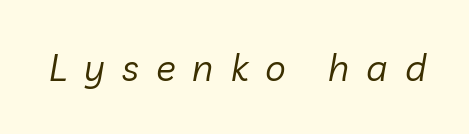
The rendering inserts visible extra space after every character. Only glyphs here, with clear space below each row. The whole block is typeset with a tilt. The font is comparable to plain body text, perhaps lighter. Note the varied advance widths — an 'i' is clearly narrower than an 'm'.
